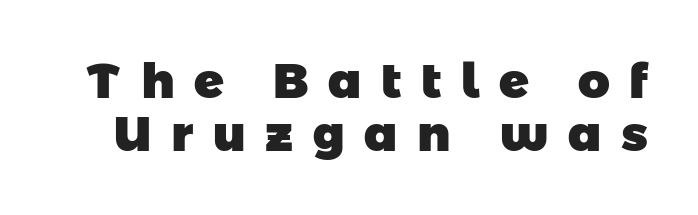
{"serif": "no", "bold": "yes", "weight": "heavy", "width": "normal", "stroke_contrast": "low", "x_height": "medium", "monospaced": "no", "underline": "no", "line_spacing": "tight", "line_spacing_ratio": 1.09, "letter_spacing": "wide", "letter_spacing_em": 0.4, "glyph_px": 49}
